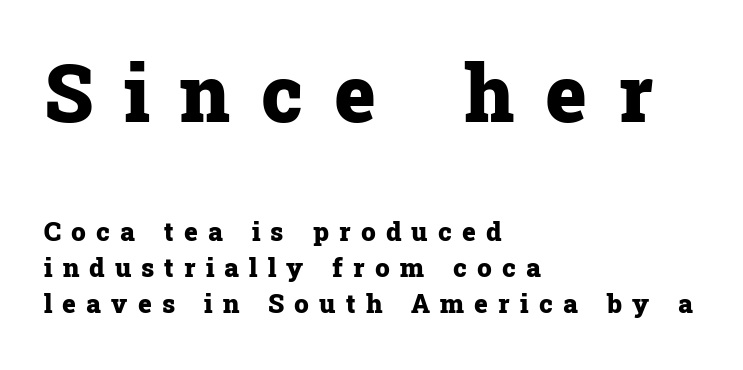
Q: Is the text bold? A: Yes.
Q: Is the text italic (slanted)? A: No, it is upright.
Q: Is the typeface a serif or a sans-serif typeface? A: Serif.
Q: Is the text underlined? A: No.
Q: How is the paragraph aligned? A: Left-aligned.
Q: Is the spacing between letters normal or unusually wide? A: Unusually wide.
Q: Is the spacing between lines tight, normal or loose? A: Normal.
Q: Which block of text is set in a larger size, the first (top) or the second (bottom)? A: The first (top) one.
Q: Width (condensed, normal, or wide)? A: Normal.
Q: Stroke contrast? A: Low.
Q: x-height? A: Medium.
Q: Monospaced? A: No.
